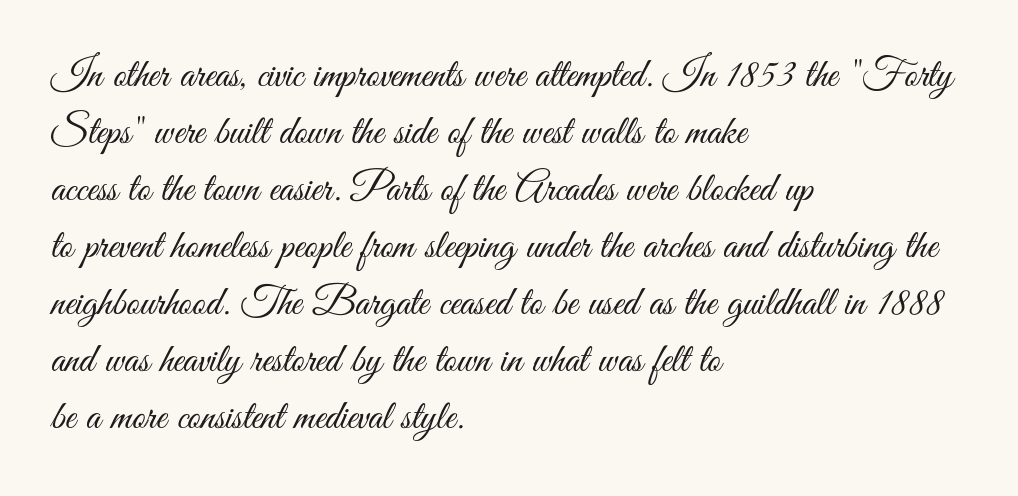
The letters look calm and open, with moderate or lighter stems. Nope, no serifs anywhere on these letters. Bare-footed words on every line. Typeset ragged right — the left edge is the straight one.
